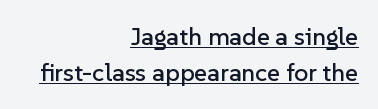
{"italic": "no", "underline": "yes", "align": "right", "line_spacing": "normal", "line_spacing_ratio": 1.45, "letter_spacing": "normal", "letter_spacing_em": 0.0, "glyph_px": 25}
